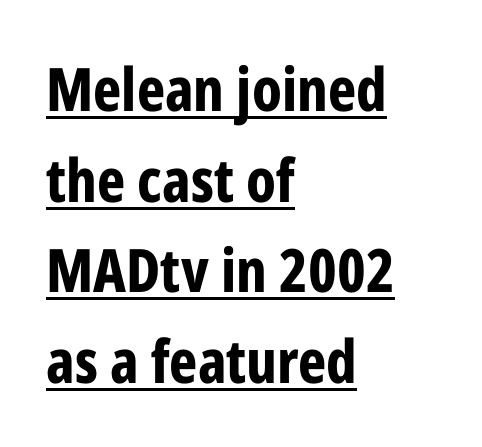
Q: Is the text bold? A: Yes.
Q: Is the text italic (slanted)? A: No, it is upright.
Q: Is the typeface a serif or a sans-serif typeface? A: Sans-serif.
Q: Is the text underlined? A: Yes.
Q: How is the paragraph aligned? A: Left-aligned.
Q: Is the spacing between letters normal or unusually wide? A: Normal.
Q: Is the spacing between lines tight, normal or loose? A: Normal.
Q: Width (condensed, normal, or wide)? A: Condensed.
Q: Stroke contrast? A: Low.
Q: x-height? A: Medium.
Q: Monospaced? A: No.
